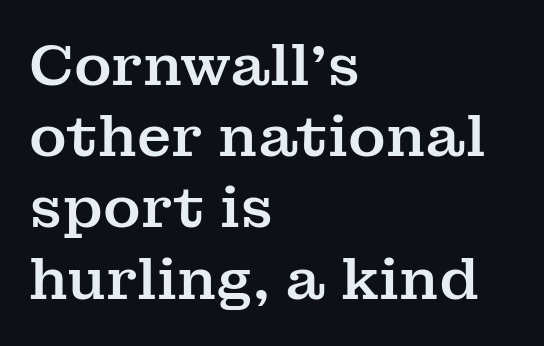
Q: Is the text italic (slanted)? A: No, it is upright.
Q: Is the typeface a serif or a sans-serif typeface? A: Serif.
Q: Is the text underlined? A: No.
Q: How is the paragraph aligned? A: Left-aligned.
Q: Is the spacing between letters normal or unusually wide? A: Normal.
Q: Is the spacing between lines tight, normal or loose? A: Normal.
Q: Width (condensed, normal, or wide)? A: Normal.
Q: Stroke contrast? A: Medium.
Q: x-height? A: Medium.
Q: Monospaced? A: No.
